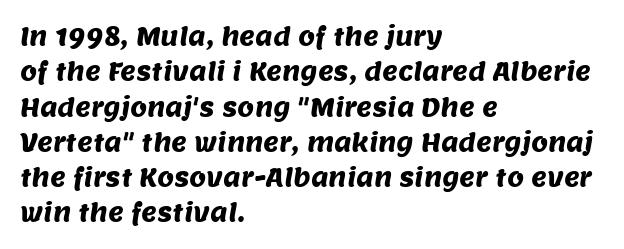
The image shows 24 px text type; set left-aligned, normal line spacing (1.47x), normal letter spacing, not underlined.
